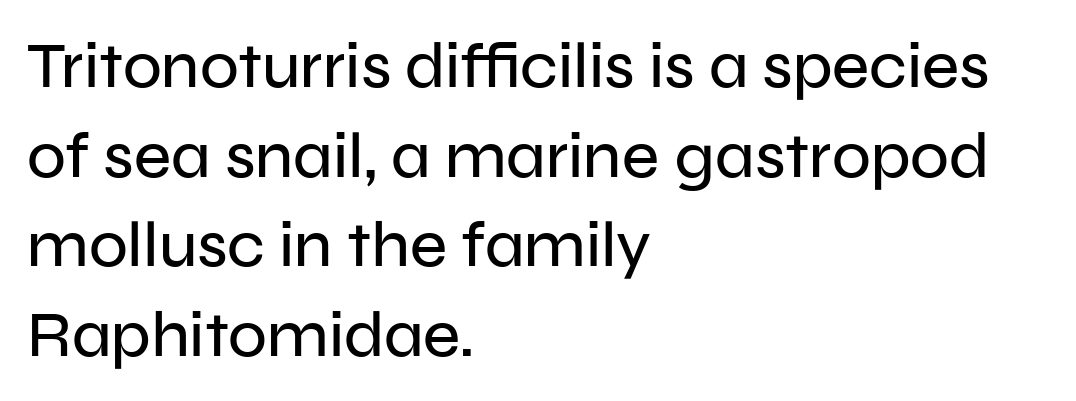
Q: Is the text italic (slanted)? A: No, it is upright.
Q: Is the typeface a serif or a sans-serif typeface? A: Sans-serif.
Q: Is the text underlined? A: No.
Q: How is the paragraph aligned? A: Left-aligned.
Q: Is the spacing between letters normal or unusually wide? A: Normal.
Q: Is the spacing between lines tight, normal or loose? A: Normal.
Q: Width (condensed, normal, or wide)? A: Normal.
Q: Stroke contrast? A: Low.
Q: x-height? A: Medium.
Q: Monospaced? A: No.
